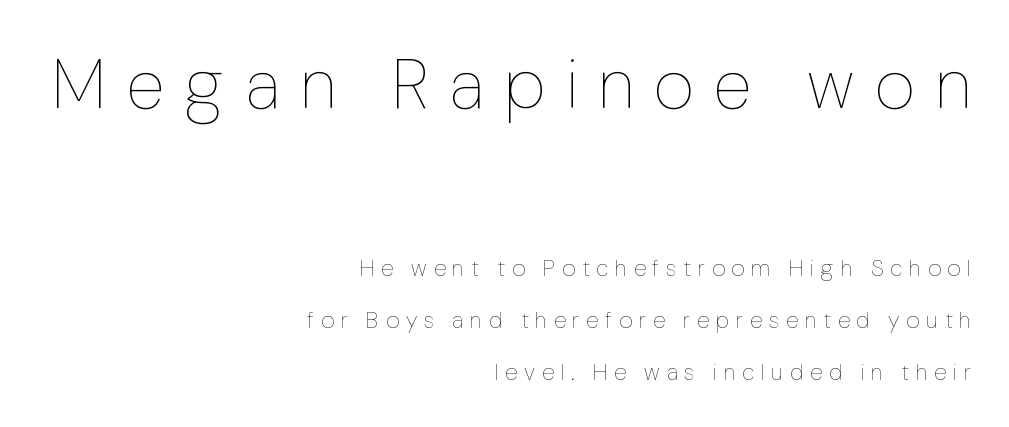
Q: Is the text bold? A: No.
Q: Is the text italic (slanted)? A: No, it is upright.
Q: Is the text underlined? A: No.
Q: How is the paragraph aligned? A: Right-aligned.
Q: Is the spacing between letters normal or unusually wide? A: Unusually wide.
Q: Is the spacing between lines tight, normal or loose? A: Loose.
Q: Which block of text is set in a larger size, the first (top) or the second (bottom)? A: The first (top) one.
Q: Width (condensed, normal, or wide)? A: Normal.
Q: Stroke contrast? A: Low.
Q: x-height? A: Medium.
Q: Monospaced? A: No.
